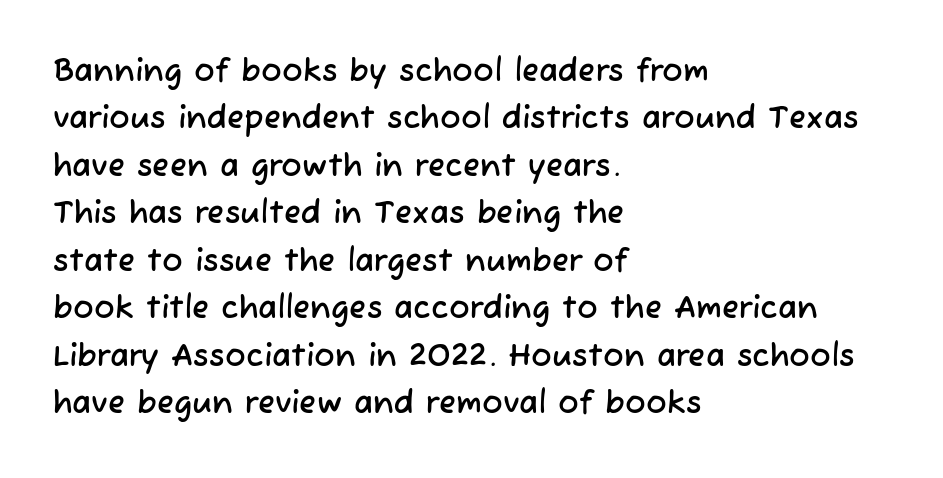
The image shows 31 px sans-serif type; set left-aligned, normal line spacing (1.53x), normal letter spacing, not underlined; low stroke contrast and a medium x-height.
